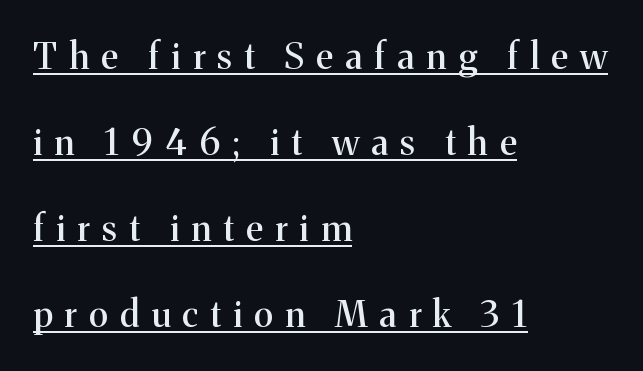
{"serif": "yes", "italic": "no", "width": "normal", "stroke_contrast": "medium", "x_height": "medium", "monospaced": "no", "underline": "yes", "align": "left", "line_spacing": "loose", "line_spacing_ratio": 2.39, "letter_spacing": "wide", "letter_spacing_em": 0.34, "glyph_px": 36}
